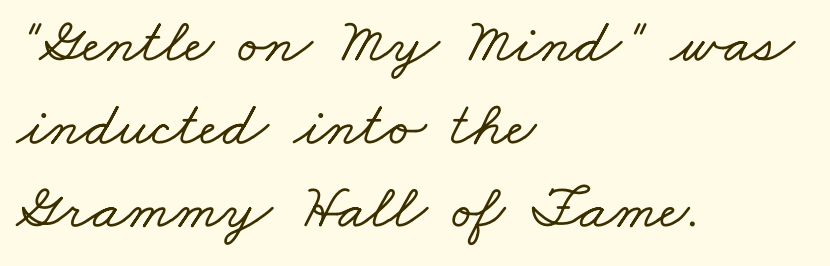
{"serif": "yes", "width": "wide", "stroke_contrast": "low", "x_height": "small", "monospaced": "no", "underline": "no", "align": "left", "line_spacing": "normal", "line_spacing_ratio": 1.3, "letter_spacing": "normal", "letter_spacing_em": 0.0, "glyph_px": 64}
